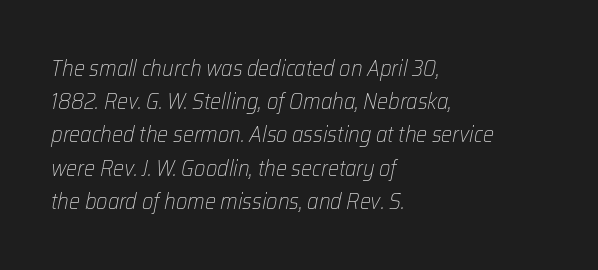
{"italic": "yes", "lean": "right", "slant_degrees": 12, "bold": "no", "underline": "no", "align": "left", "line_spacing": "normal", "line_spacing_ratio": 1.51, "letter_spacing": "normal", "letter_spacing_em": 0.0, "glyph_px": 22}
